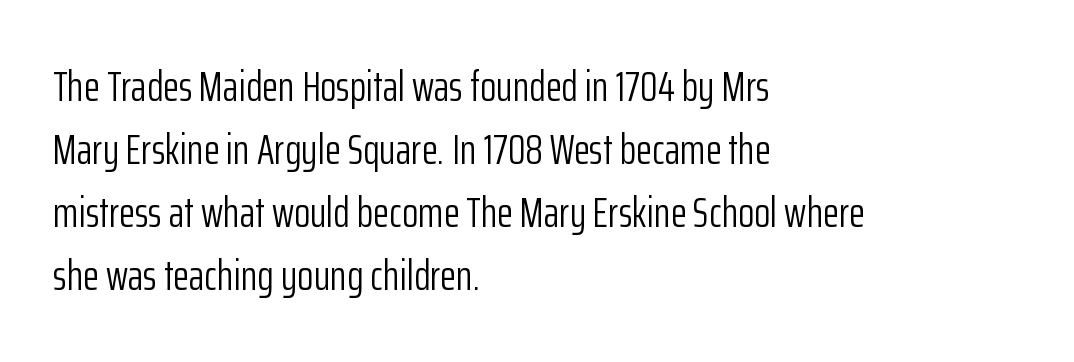
Q: Is the text bold? A: No.
Q: Is the text italic (slanted)? A: No, it is upright.
Q: Is the typeface a serif or a sans-serif typeface? A: Sans-serif.
Q: Is the text underlined? A: No.
Q: How is the paragraph aligned? A: Left-aligned.
Q: Is the spacing between letters normal or unusually wide? A: Normal.
Q: Is the spacing between lines tight, normal or loose? A: Normal.
Q: Width (condensed, normal, or wide)? A: Condensed.
Q: Stroke contrast? A: Low.
Q: x-height? A: Medium.
Q: Monospaced? A: No.
